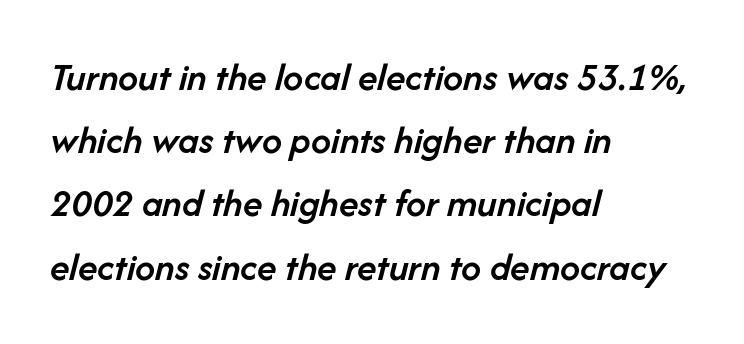
The image shows 40 px semibold type, italic (leaning right); set left-aligned, normal line spacing (1.58x), normal letter spacing, not underlined; low stroke contrast and a medium x-height.
